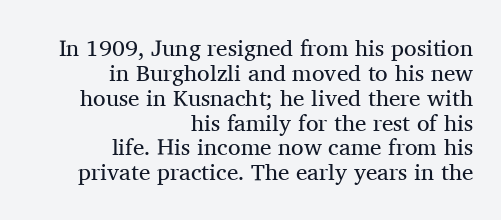
Clear beneath every line of the passage. Tracking value appears to be zero — textbook default spacing. Summary of vertical rhythm: compact, with narrow interline spacing. These lines stack with their right ends in a neat column.
